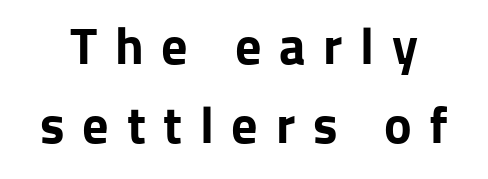
{"serif": "no", "italic": "no", "bold": "yes", "weight": "bold", "width": "normal", "stroke_contrast": "low", "x_height": "medium", "monospaced": "no", "underline": "no", "line_spacing": "normal", "line_spacing_ratio": 1.52, "letter_spacing": "wide", "letter_spacing_em": 0.34, "glyph_px": 52}
